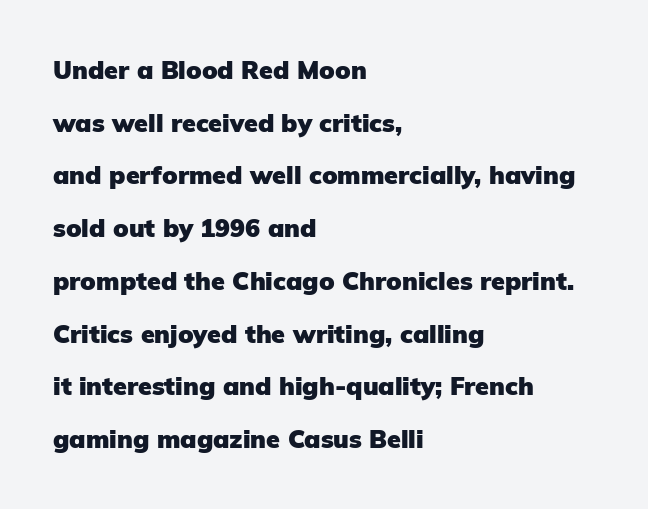
Heft: maximum for text — a bold. Reading down the block, your eye returns to a fixed left position each line. Is the letter spacing exaggerated? No — it looks like the ordinary default. Decoration check: the copy has no underline. Quick note: not italic, upright. Regarding leading, the lines here are spaced well apart.
